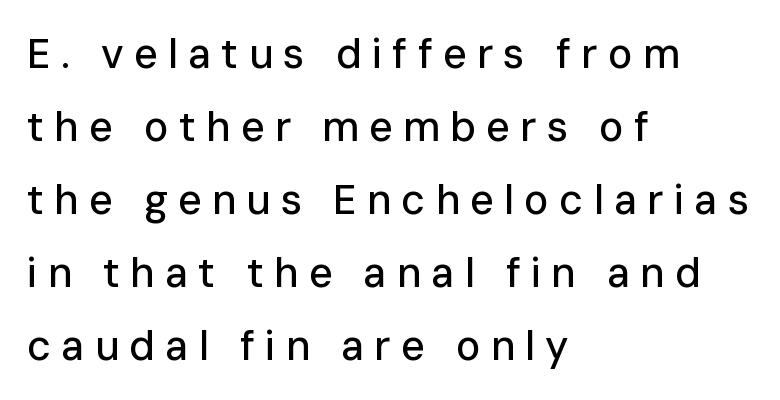
Is the letter spacing exaggerated? Yes — the characters are pushed far apart. When letters stand straight like this, we call the style roman or upright. The face used here is a sans, in the tradition of grotesques and geometrics. Each letter keeps its own natural width here, so spacing adapts to shape. Letters rest on an invisible, unmarked baseline.
